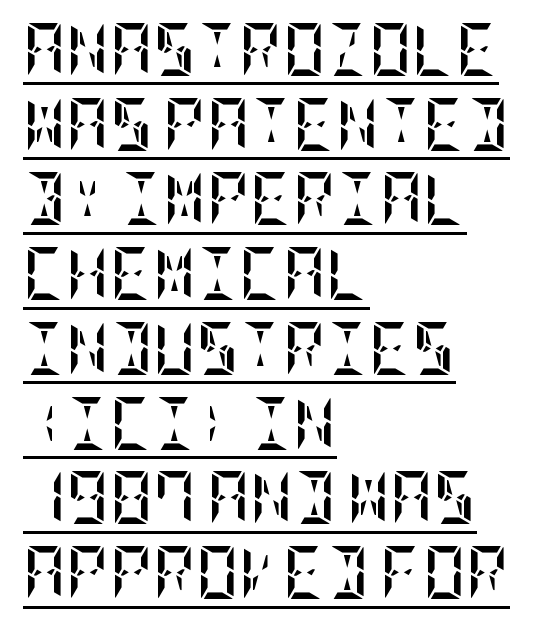
Q: Is the text bold? A: Yes.
Q: Is the text italic (slanted)? A: No, it is upright.
Q: Is the text underlined? A: Yes.
Q: How is the paragraph aligned? A: Left-aligned.
Q: Is the spacing between letters normal or unusually wide? A: Normal.
Q: Is the spacing between lines tight, normal or loose? A: Normal.
Q: Width (condensed, normal, or wide)? A: Condensed.
Q: Stroke contrast? A: Low.
Q: x-height? A: Large.
